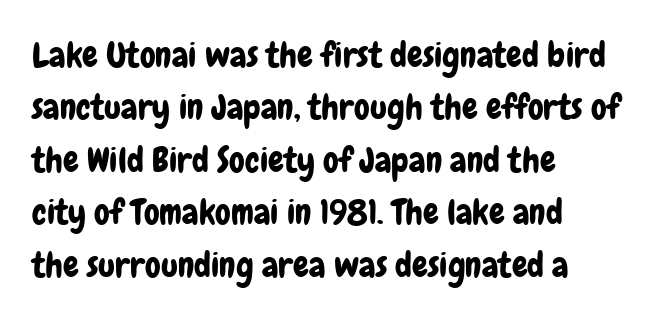
The image shows 35 px condensed sans-serif type, upright; set left-aligned, normal line spacing (1.5x), normal letter spacing, not underlined; low stroke contrast and a medium x-height.
